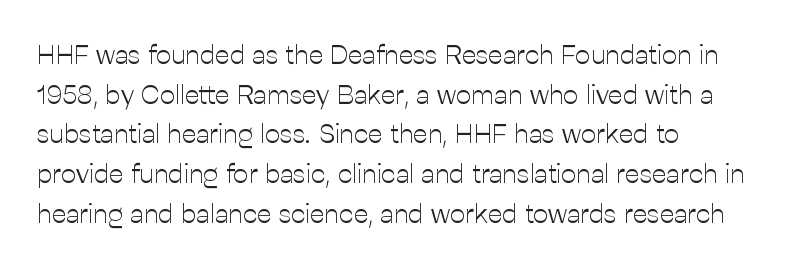
The image shows 27 px text type, upright; set left-aligned, normal line spacing (1.47x), normal letter spacing, not underlined.
